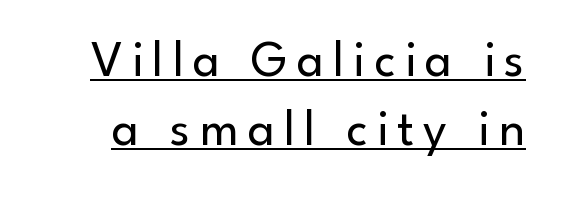
{"serif": "no", "italic": "no", "bold": "no", "weight": "regular", "width": "normal", "stroke_contrast": "low", "x_height": "small", "monospaced": "no", "underline": "yes", "line_spacing": "normal", "line_spacing_ratio": 1.36, "glyph_px": 51}
